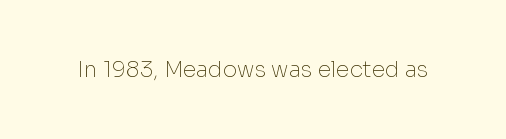
The space directly below the letters is spotless. Quick note: not italic, upright. The line texture is even and compact thanks to regular tracking. These glyphs show unthickened strokes, regular width or finer.
